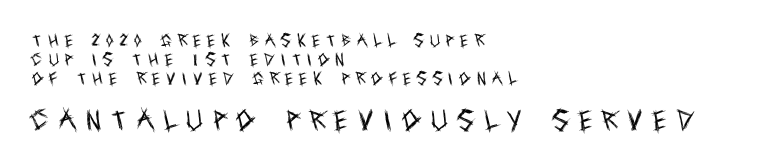
{"italic": "no", "bold": "no", "underline": "no", "align": "left", "line_spacing": "normal", "line_spacing_ratio": 1.34, "letter_spacing": "wide", "letter_spacing_em": 0.45, "larger_block": "second", "size_ratio": 1.64, "glyph_px": 23}
